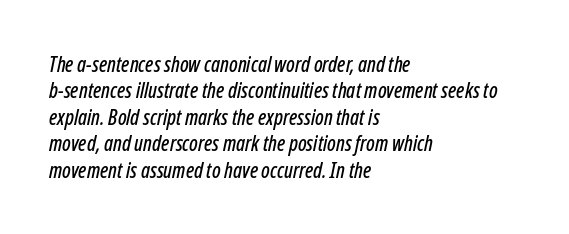
{"italic": "yes", "lean": "right", "slant_degrees": 12, "underline": "no", "align": "left", "line_spacing": "normal", "line_spacing_ratio": 1.26, "letter_spacing": "normal", "letter_spacing_em": 0.0, "glyph_px": 21}
